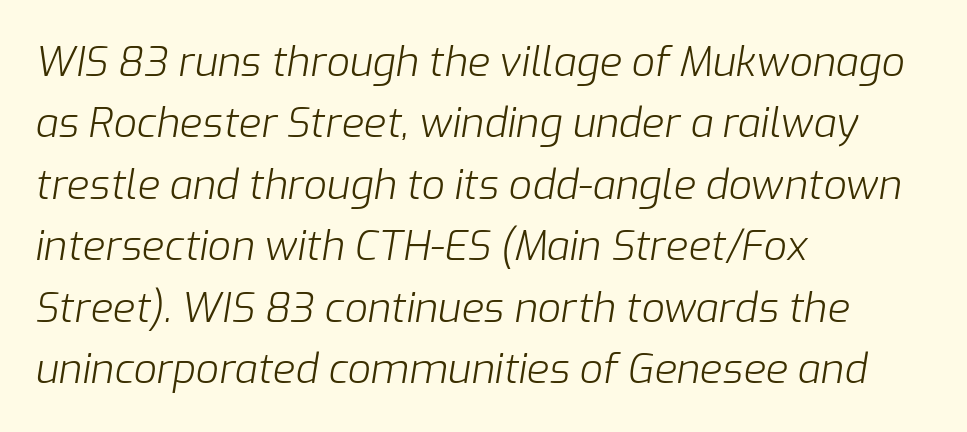
Q: Is the text bold? A: No.
Q: Is the text italic (slanted)? A: Yes, it leans right by about 9 degrees.
Q: Is the text underlined? A: No.
Q: How is the paragraph aligned? A: Left-aligned.
Q: Is the spacing between letters normal or unusually wide? A: Normal.
Q: Is the spacing between lines tight, normal or loose? A: Normal.
Q: Width (condensed, normal, or wide)? A: Normal.
Q: Stroke contrast? A: Low.
Q: x-height? A: Medium.
Q: Monospaced? A: No.
